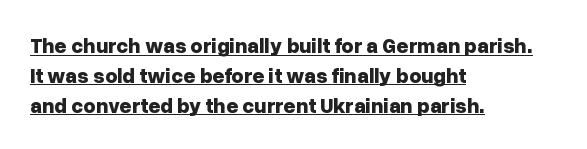
Unlike italic type, these characters show no tilt at all. Left-aligned paragraph, ragged on the right. The typesetting leans heavy: a genuine bold. The space between consecutive lines is moderate. Is the letter spacing exaggerated? No — it looks like the ordinary default.
